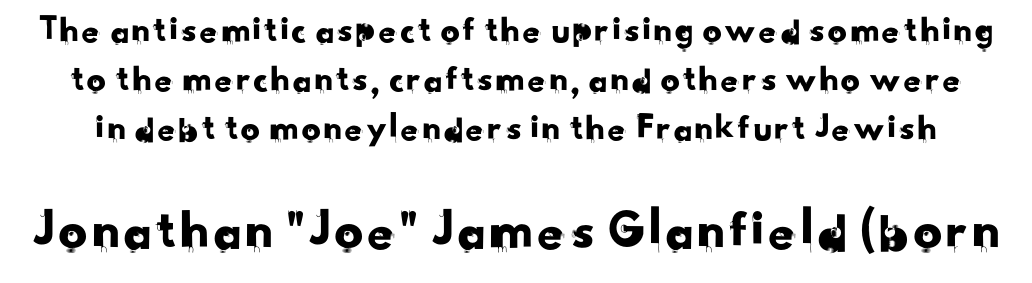
The image shows 57 px sans-serif type; set normal line spacing (1.29x), normal letter spacing, not underlined; the second (bottom) block is 1.5x larger; low stroke contrast and a small x-height.
